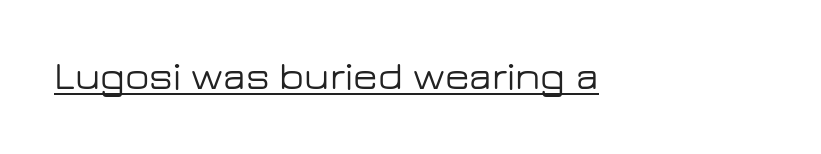
The image shows 40 px wide sans-serif type, upright; set normal letter spacing, underlined; low stroke contrast and a medium x-height.
